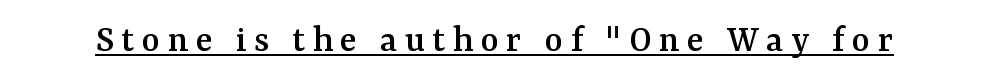
{"serif": "yes", "italic": "no", "width": "normal", "stroke_contrast": "medium", "x_height": "medium", "monospaced": "no", "underline": "yes", "glyph_px": 39}
